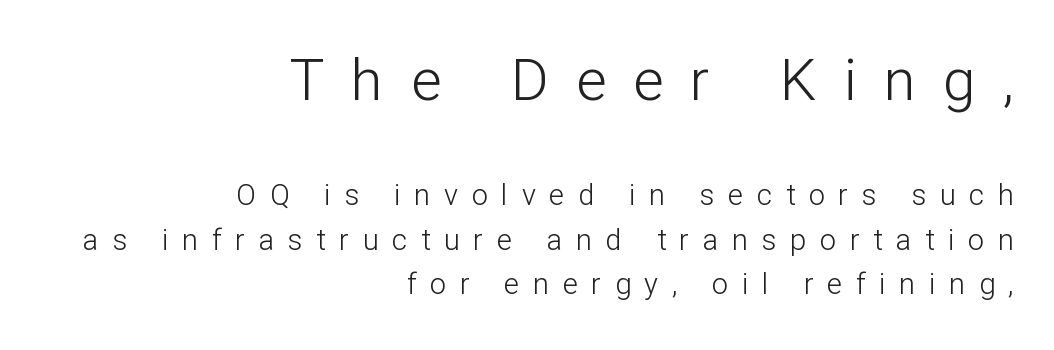
The image shows 58 px light sans-serif type, upright; set right-aligned, normal line spacing (1.53x), unusually wide letter spacing (+0.47 em), not underlined; the first (top) block is 2.0x larger; low stroke contrast and a medium x-height.
